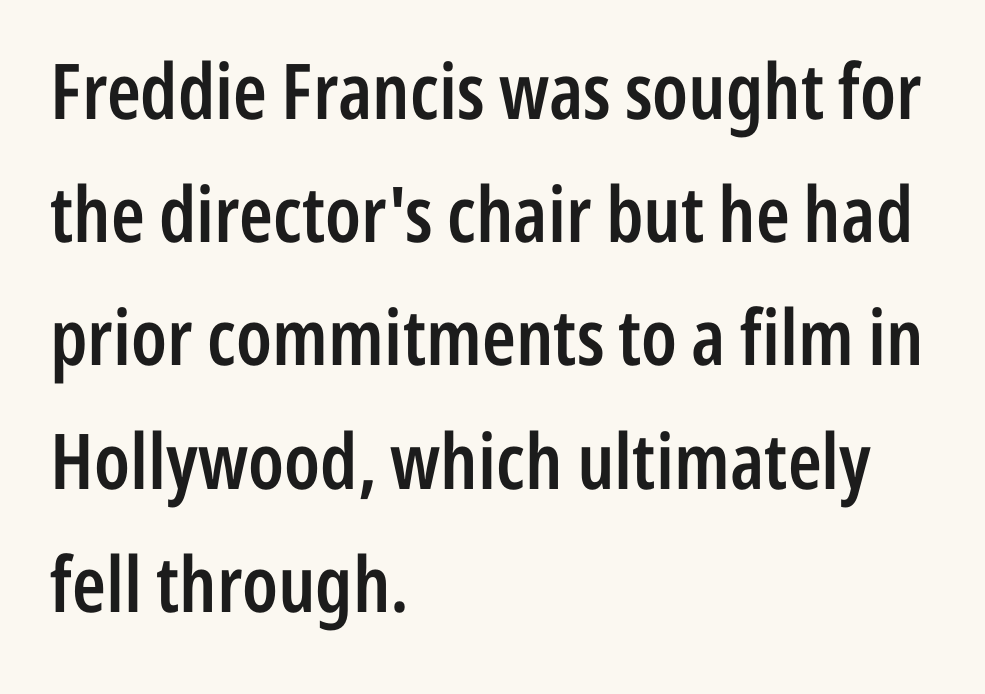
{"serif": "no", "italic": "no", "bold": "semi", "weight": "semibold", "width": "condensed", "stroke_contrast": "low", "x_height": "medium", "monospaced": "no", "underline": "no", "align": "left", "line_spacing": "normal", "line_spacing_ratio": 1.6, "letter_spacing": "normal", "letter_spacing_em": 0.0, "glyph_px": 77}
